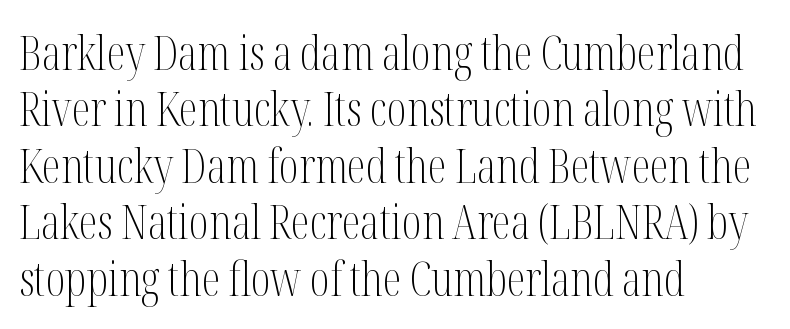
Each line starts at the same left margin while the right side varies. The type family on display is of the serif kind. This is the regular roman posture of the typeface. This sample has the flowing, uneven cadence of proportional lettering.
